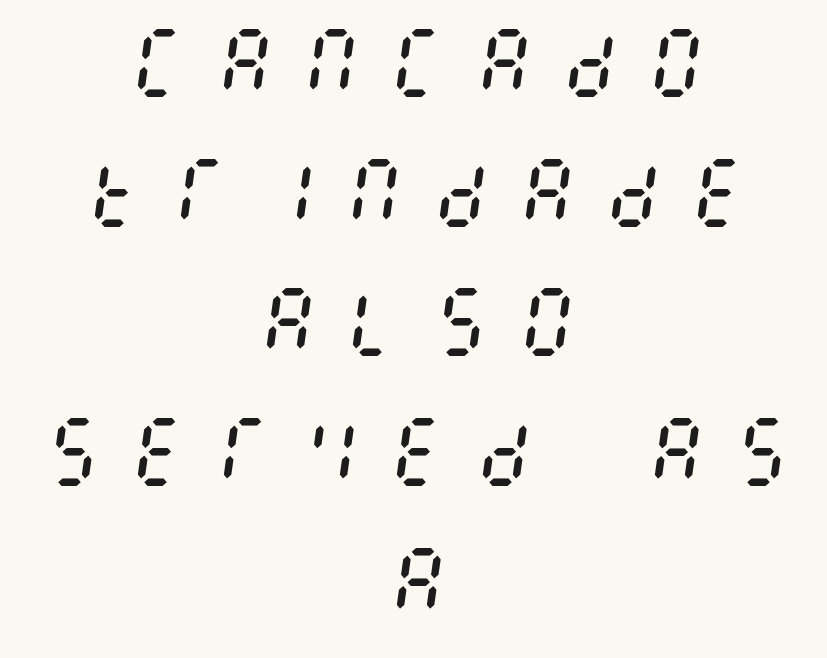
The image shows 75 px regular-weight, condensed type, italic (leaning right); set centered, line spacing 1.73x, unusually wide letter spacing (+0.35 em), not underlined; medium stroke contrast and a large x-height.
